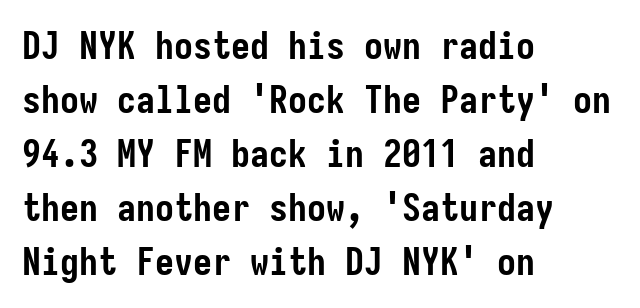
Q: Is the text bold? A: Yes.
Q: Is the text italic (slanted)? A: No, it is upright.
Q: Is the typeface a serif or a sans-serif typeface? A: Sans-serif.
Q: Is the text underlined? A: No.
Q: How is the paragraph aligned? A: Left-aligned.
Q: Is the spacing between letters normal or unusually wide? A: Normal.
Q: Is the spacing between lines tight, normal or loose? A: Normal.
Q: Width (condensed, normal, or wide)? A: Condensed.
Q: Stroke contrast? A: Low.
Q: x-height? A: Medium.
